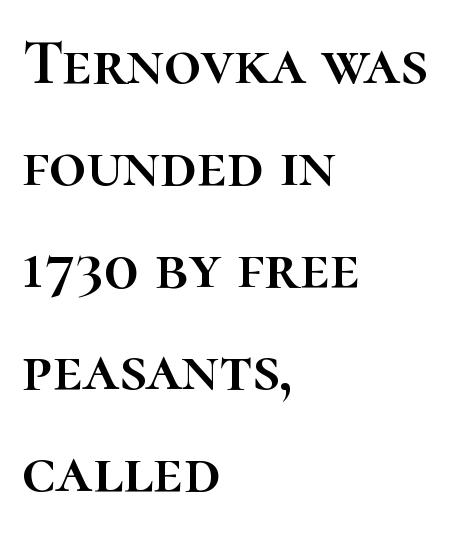
The image shows 65 px text type, upright; set left-aligned, normal line spacing (1.57x), normal letter spacing, not underlined; high stroke contrast and a medium x-height.
